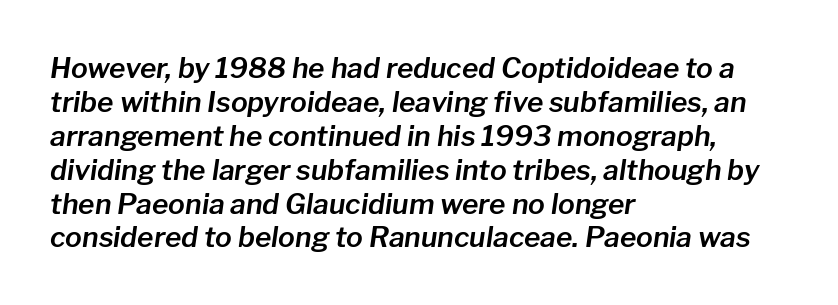
Q: Is the text italic (slanted)? A: Yes, it leans right by about 8 degrees.
Q: Is the text underlined? A: No.
Q: How is the paragraph aligned? A: Left-aligned.
Q: Is the spacing between letters normal or unusually wide? A: Normal.
Q: Width (condensed, normal, or wide)? A: Normal.
Q: Stroke contrast? A: Low.
Q: x-height? A: Medium.
Q: Monospaced? A: No.
